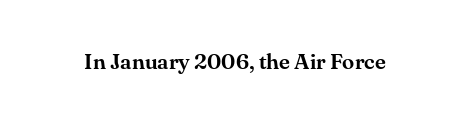
Tall strokes in this sample are plumb rather than angled. Short note: letters normally spaced. Lines of text with bare space underneath.
